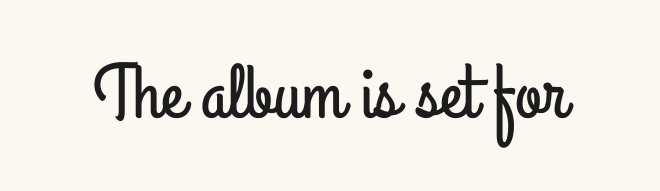
{"serif": "no", "italic": "no", "width": "condensed", "stroke_contrast": "low", "x_height": "small", "monospaced": "no", "underline": "no", "letter_spacing": "normal", "letter_spacing_em": 0.0, "glyph_px": 77}
